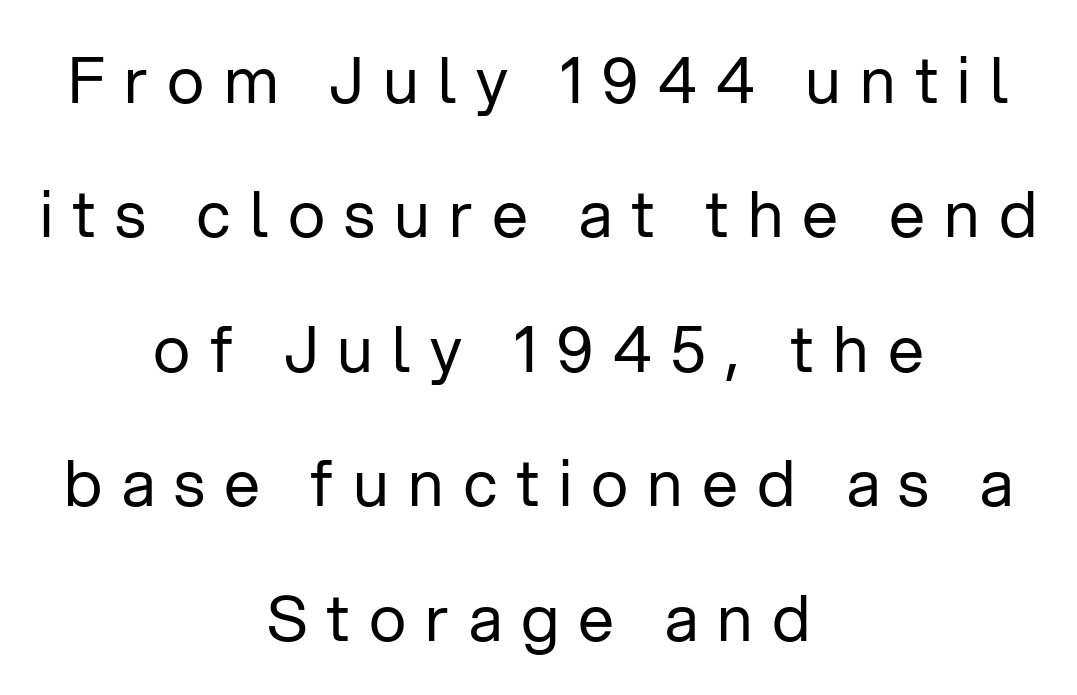
Type without underlining. The text block is weighted toward neither margin, spreading evenly from the middle. Here the glyphs are tracked loosely, breaking word shapes into spaced letters. Note: no serifs on the glyphs. Think of a printed novel: that variable character pitch is what you see here.
